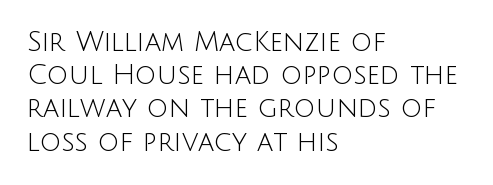
{"italic": "no", "bold": "no", "underline": "no", "align": "left", "line_spacing_ratio": 1.23, "letter_spacing": "normal", "letter_spacing_em": 0.0, "glyph_px": 27}
